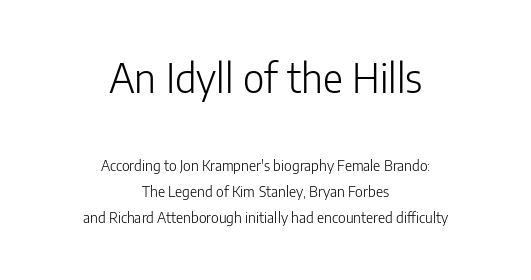
Larger block? The one above; the one below is distinctly smaller. Any mark beneath the type? The region is blank. Casual observation: everything's sitting right in the middle. Inter-character spacing is left at the font's built-in metrics.
